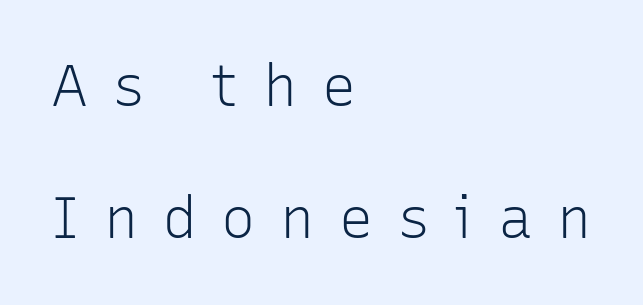
The image shows 57 px light sans-serif type, upright; set left-aligned, loose line spacing (2.32x), unusually wide letter spacing (+0.43 em), not underlined; low stroke contrast and a medium x-height.
